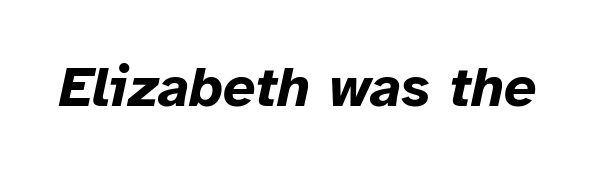
The image shows 57 px bold type, italic (leaning right); set normal letter spacing, not underlined; low stroke contrast and a medium x-height.
